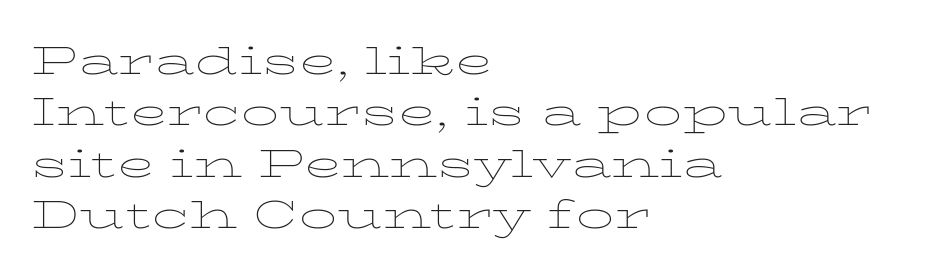
Which margin do the lines hug? The left one — the right edge is uneven. This reads as an unemphasized weight, regular at the heaviest. Does the type have serifs? Yes, each stem ends in a small foot. What's the leading like? Ordinary, nothing unusual. Character widths vary here, with narrow letters taking less room than wide ones. Tall strokes in this sample are plumb rather than angled.
